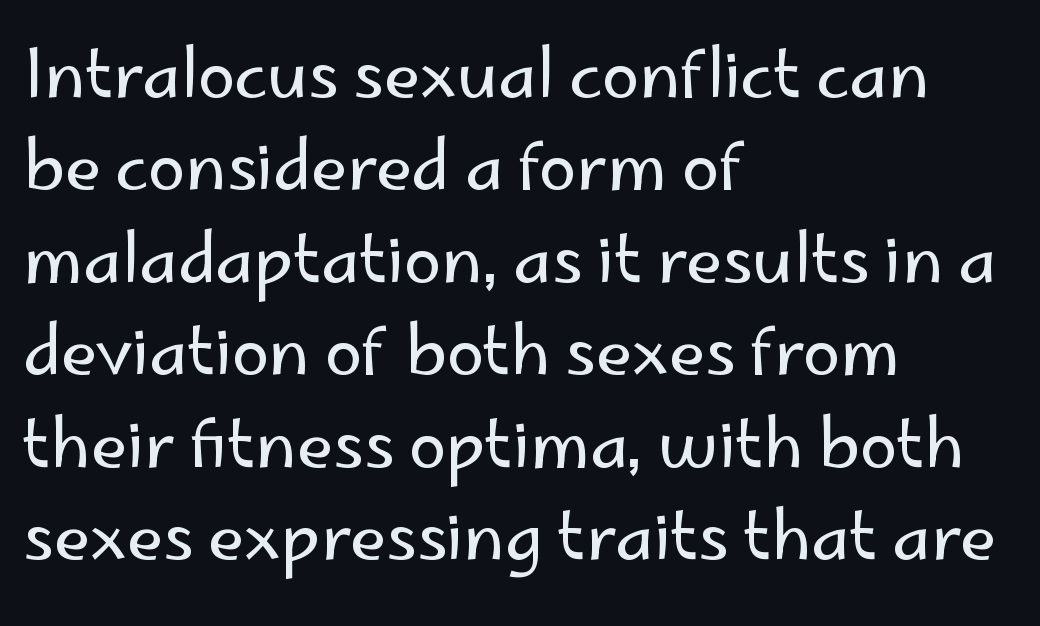
{"serif": "no", "italic": "no", "bold": "no", "weight": "regular", "width": "normal", "stroke_contrast": "low", "x_height": "small", "monospaced": "no", "underline": "no", "align": "left", "line_spacing": "normal", "line_spacing_ratio": 1.38, "letter_spacing": "normal", "letter_spacing_em": 0.0, "glyph_px": 67}
